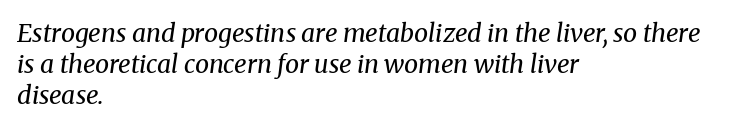
The image shows 25 px text type, italic (leaning right); set left-aligned, line spacing 1.24x, normal letter spacing, not underlined.
